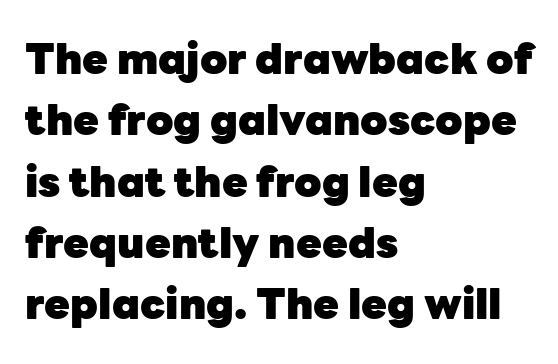
Q: Is the text bold? A: Yes.
Q: Is the text italic (slanted)? A: No, it is upright.
Q: Is the typeface a serif or a sans-serif typeface? A: Sans-serif.
Q: Is the text underlined? A: No.
Q: How is the paragraph aligned? A: Left-aligned.
Q: Is the spacing between letters normal or unusually wide? A: Normal.
Q: Is the spacing between lines tight, normal or loose? A: Normal.
Q: Width (condensed, normal, or wide)? A: Normal.
Q: Stroke contrast? A: Low.
Q: x-height? A: Medium.
Q: Monospaced? A: No.
